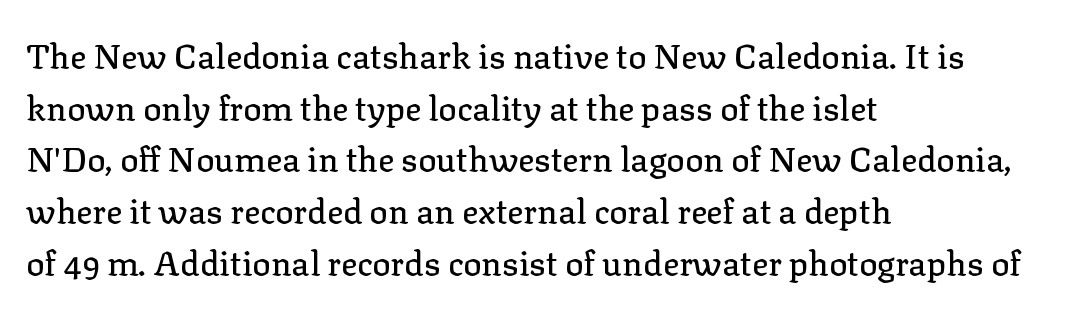
{"serif": "yes", "italic": "no", "width": "normal", "stroke_contrast": "low", "x_height": "medium", "monospaced": "no", "underline": "no", "align": "left", "line_spacing": "normal", "line_spacing_ratio": 1.52, "letter_spacing": "normal", "letter_spacing_em": 0.0, "glyph_px": 34}
